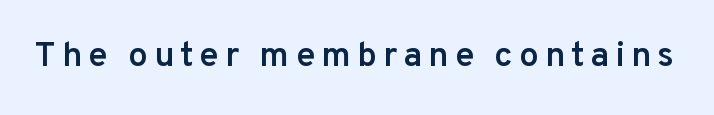
Q: Is the text bold? A: Semi-bold.
Q: Is the text italic (slanted)? A: No, it is upright.
Q: Is the typeface a serif or a sans-serif typeface? A: Sans-serif.
Q: Is the text underlined? A: No.
Q: Width (condensed, normal, or wide)? A: Normal.
Q: Stroke contrast? A: Low.
Q: x-height? A: Medium.
Q: Monospaced? A: No.
